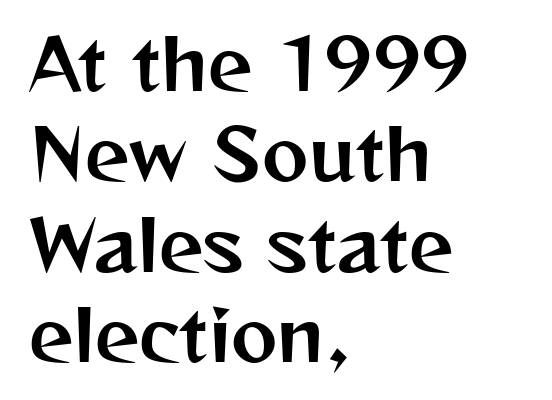
The image shows 70 px sans-serif type, upright; set left-aligned, normal line spacing (1.29x), normal letter spacing, not underlined; medium stroke contrast and a medium x-height.
